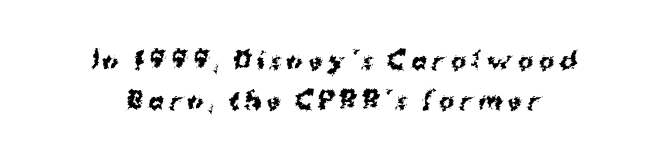
The image shows 23 px bold type; set line spacing 1.76x, unusually wide letter spacing (+0.23 em), not underlined.
